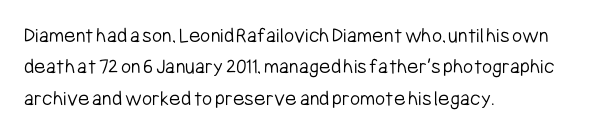
The line-height multiplier appears to be the usual default. The ragged edge is on the right, which tells us the setting is flush left. A typesetter would mark this as roman, not italic. This sample uses plain, unmodified letter spacing. No letter is thick-stroked: the sample isn't bold.
